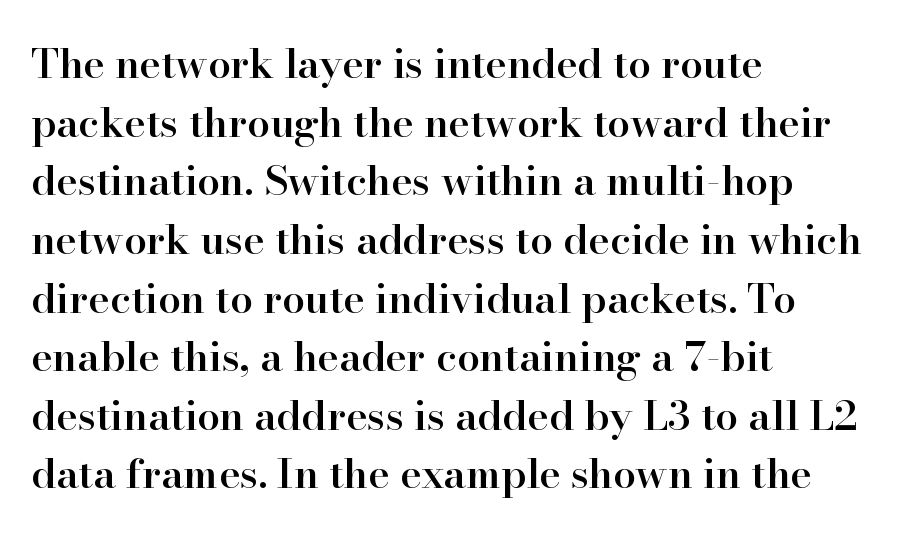
{"serif": "yes", "italic": "no", "bold": "semi", "weight": "semibold", "width": "normal", "stroke_contrast": "high", "x_height": "small", "monospaced": "no", "underline": "no", "align": "left", "line_spacing": "normal", "line_spacing_ratio": 1.43, "letter_spacing": "normal", "letter_spacing_em": 0.0, "glyph_px": 41}
